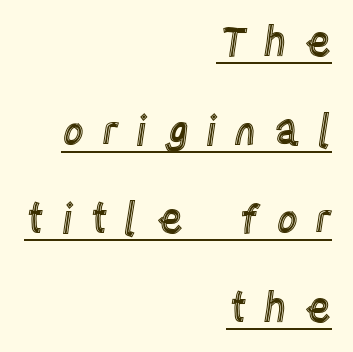
The image shows 41 px condensed type; set right-aligned, loose line spacing (2.16x), unusually wide letter spacing (+0.42 em), underlined; a large x-height.
